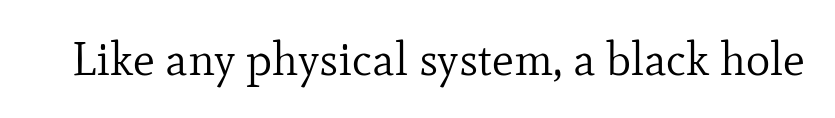
{"serif": "yes", "italic": "no", "bold": "no", "weight": "regular", "width": "normal", "stroke_contrast": "low", "x_height": "small", "monospaced": "no", "underline": "no", "letter_spacing": "normal", "letter_spacing_em": 0.0, "glyph_px": 46}
